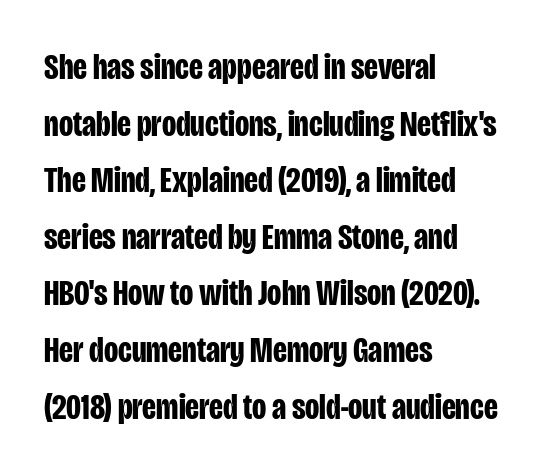
{"serif": "no", "italic": "no", "bold": "yes", "weight": "bold", "width": "condensed", "stroke_contrast": "low", "x_height": "large", "monospaced": "no", "underline": "no", "align": "left", "line_spacing": "normal", "line_spacing_ratio": 1.53, "letter_spacing": "normal", "letter_spacing_em": 0.0, "glyph_px": 37}
